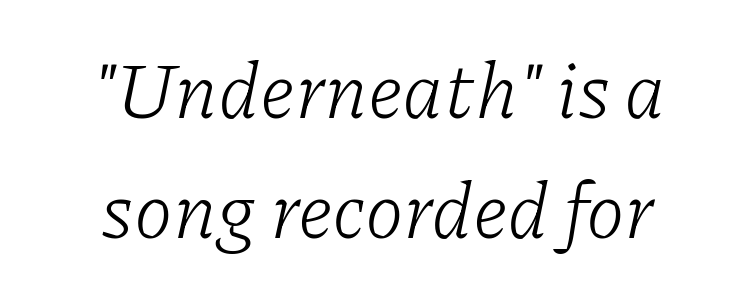
Q: Is the text bold? A: No.
Q: Is the text italic (slanted)? A: Yes, it leans right by about 11 degrees.
Q: Is the typeface a serif or a sans-serif typeface? A: Serif.
Q: Is the text underlined? A: No.
Q: How is the paragraph aligned? A: Centered.
Q: Is the spacing between letters normal or unusually wide? A: Normal.
Q: Is the spacing between lines tight, normal or loose? A: Normal.
Q: Width (condensed, normal, or wide)? A: Normal.
Q: Stroke contrast? A: Low.
Q: x-height? A: Medium.
Q: Monospaced? A: No.
